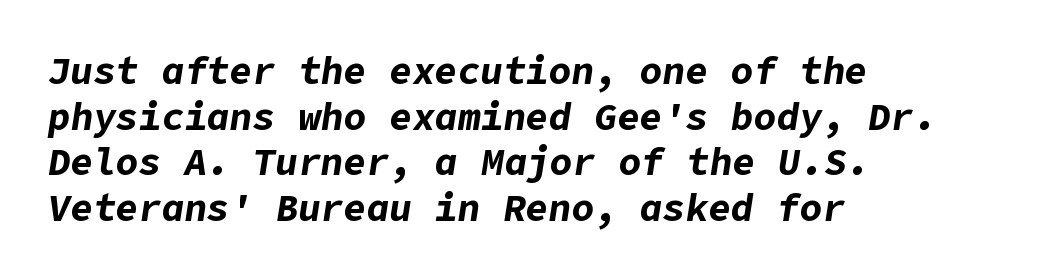
Q: Is the text bold? A: Yes.
Q: Is the text italic (slanted)? A: Yes, it leans right by about 9 degrees.
Q: Is the text underlined? A: No.
Q: How is the paragraph aligned? A: Left-aligned.
Q: Is the spacing between letters normal or unusually wide? A: Normal.
Q: Width (condensed, normal, or wide)? A: Normal.
Q: Stroke contrast? A: Low.
Q: x-height? A: Medium.
